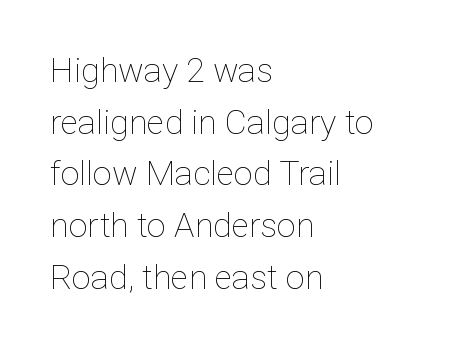
The paragraph shown leans on its left margin. How would I describe the line gaps? Plain and ordinary. Upright lettering throughout. Heft: none added — not bold. Proportional: the letters do not fall into vertical columns. The space directly below the letters is spotless.
